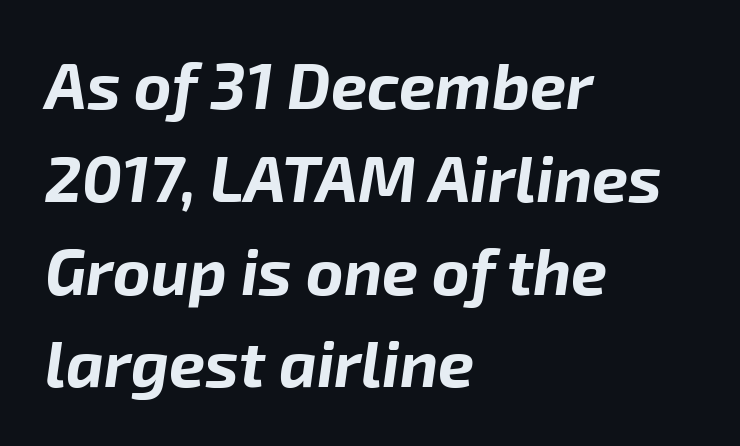
Descenders are the only things crossing below the line. This sample has the flowing, uneven cadence of proportional lettering. The passage shown leans; its letterforms are oblique. The letters sit at their default tracking, neither squeezed nor spread.
